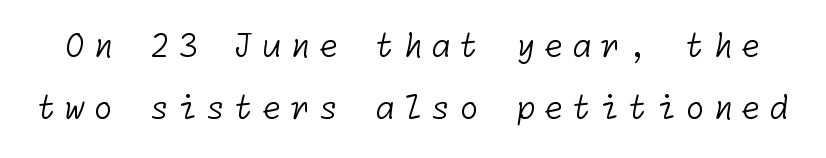
{"serif": "no", "bold": "no", "weight": "light", "width": "normal", "stroke_contrast": "low", "x_height": "medium", "underline": "no", "line_spacing": "loose", "line_spacing_ratio": 1.95, "letter_spacing": "wide", "letter_spacing_em": 0.26, "glyph_px": 32}
